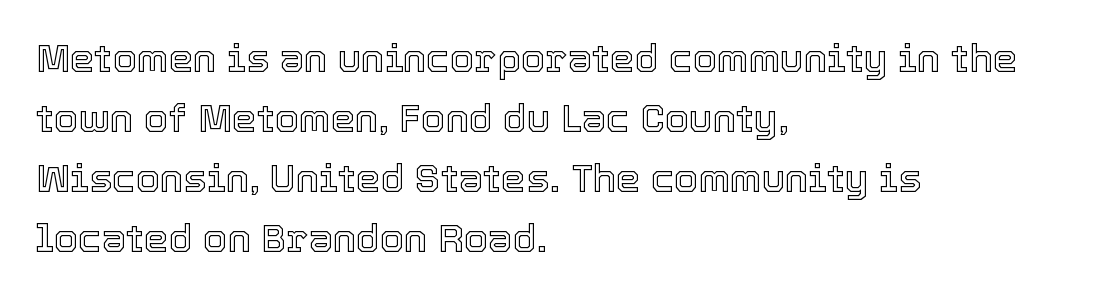
You can tell it's not italic because the verticals are truly vertical. The horizontal fit of the characters is conventional and even. Descenders are the only things crossing below the line. The letters advance in unequal steps, a hallmark of proportional type.
